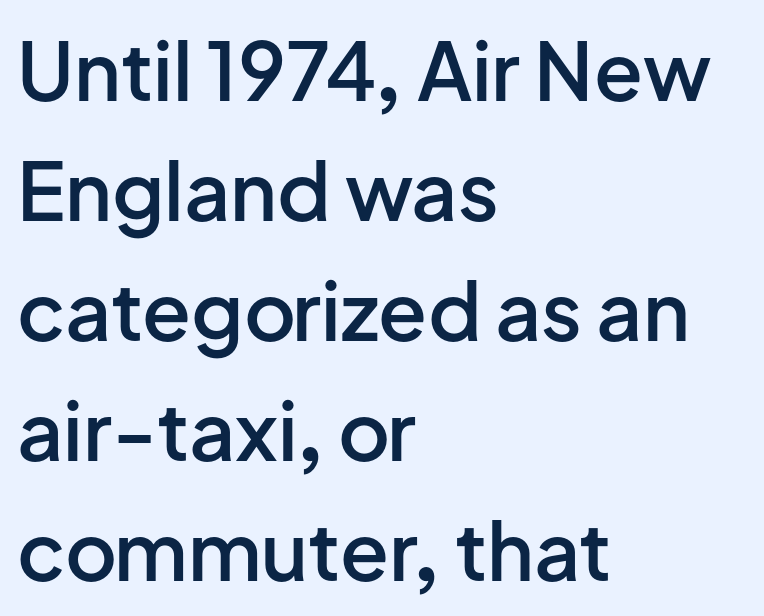
Q: Is the text bold? A: Semi-bold.
Q: Is the text italic (slanted)? A: No, it is upright.
Q: Is the typeface a serif or a sans-serif typeface? A: Sans-serif.
Q: Is the text underlined? A: No.
Q: How is the paragraph aligned? A: Left-aligned.
Q: Is the spacing between letters normal or unusually wide? A: Normal.
Q: Is the spacing between lines tight, normal or loose? A: Normal.
Q: Width (condensed, normal, or wide)? A: Normal.
Q: Stroke contrast? A: Low.
Q: x-height? A: Medium.
Q: Monospaced? A: No.
